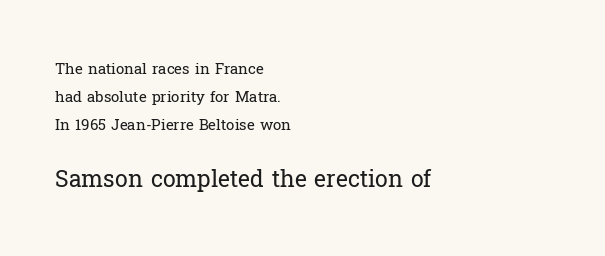
The image shows 23 px text type, upright; set left-aligned, line spacing 1.88x, normal letter spacing, not underlined; the second (bottom) block is 1.53x larger.
